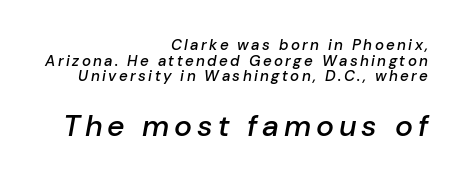
The image shows 30 px semibold type, italic (leaning right); set right-aligned, tight line spacing (1.04x), not underlined; the second (bottom) block is 2.0x larger; low stroke contrast and a medium x-height.
